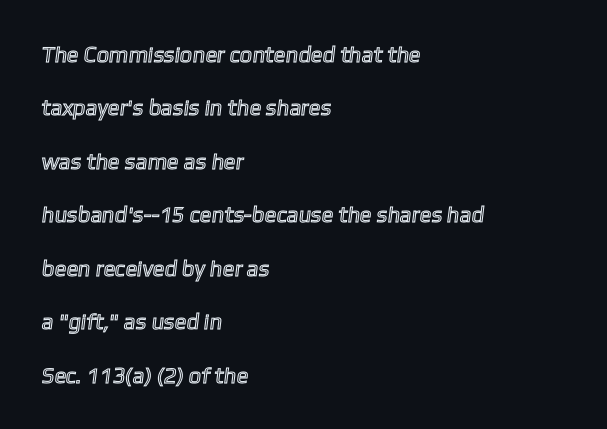
If you drew a ruler down the left edge, every line would touch it. Regarding leading, the lines here are spaced well apart. Anything drawn beneath the words? Only blank space. You could call the tracking neutral — neither tight nor loose.
